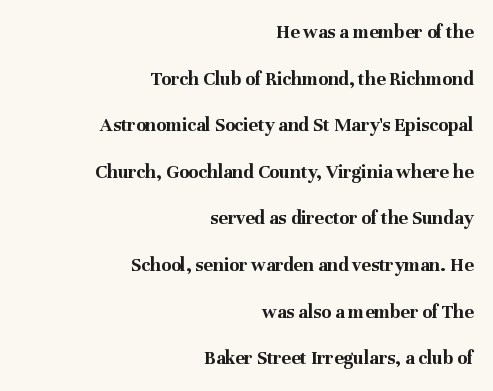
Q: Is the text bold? A: Yes.
Q: Is the text italic (slanted)? A: No, it is upright.
Q: Is the text underlined? A: No.
Q: How is the paragraph aligned? A: Right-aligned.
Q: Is the spacing between letters normal or unusually wide? A: Normal.
Q: Is the spacing between lines tight, normal or loose? A: Loose.
